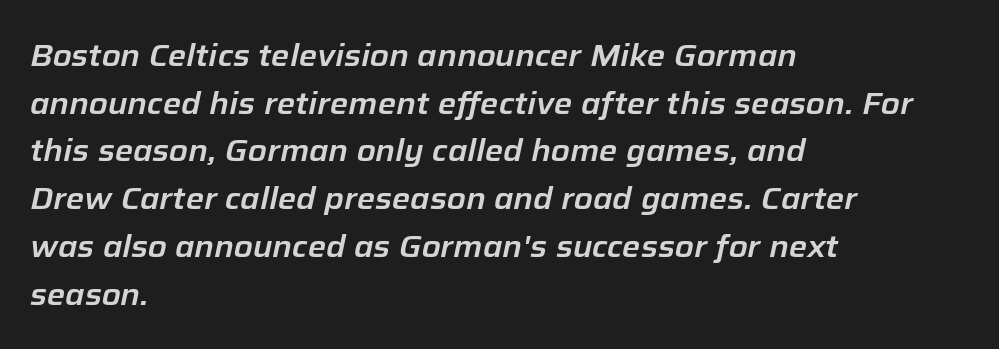
{"italic": "yes", "lean": "right", "slant_degrees": 12, "width": "normal", "stroke_contrast": "low", "x_height": "medium", "monospaced": "no", "underline": "no", "align": "left", "line_spacing": "normal", "line_spacing_ratio": 1.54, "letter_spacing": "normal", "letter_spacing_em": 0.0, "glyph_px": 31}
